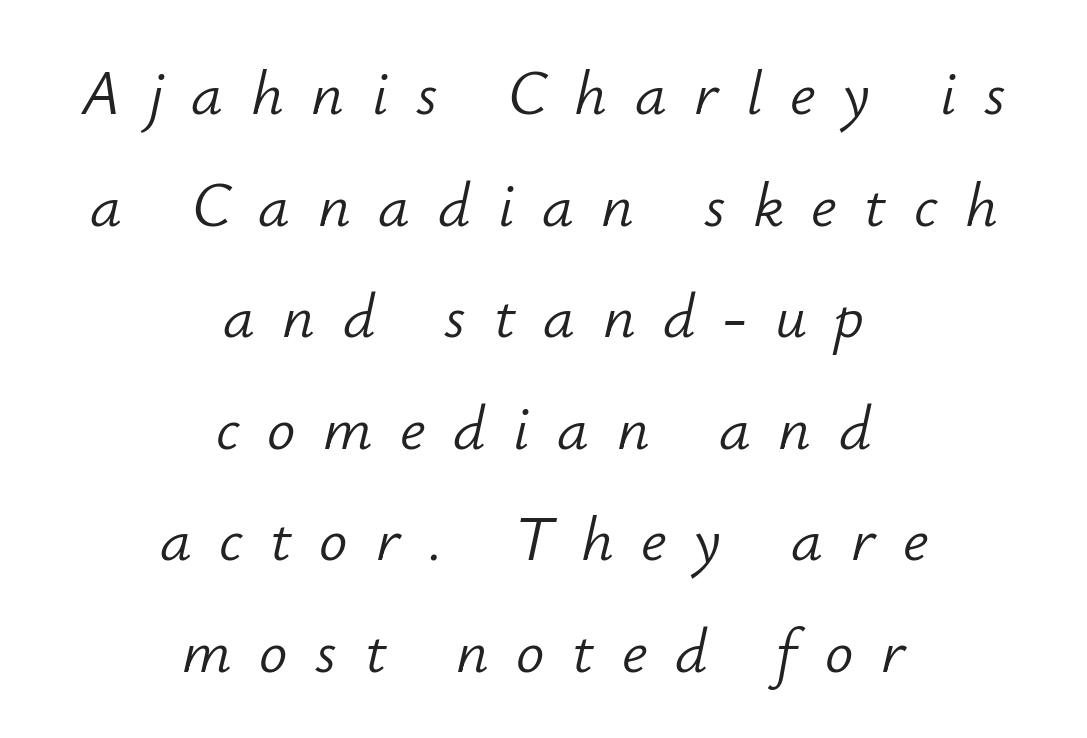
Q: Is the text bold? A: No.
Q: Is the text italic (slanted)? A: Yes, it leans right by about 12 degrees.
Q: Is the text underlined? A: No.
Q: How is the paragraph aligned? A: Centered.
Q: Is the spacing between letters normal or unusually wide? A: Unusually wide.
Q: Width (condensed, normal, or wide)? A: Normal.
Q: Stroke contrast? A: Low.
Q: x-height? A: Small.
Q: Monospaced? A: No.
